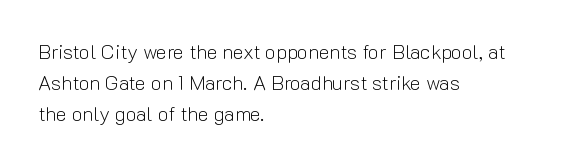
Q: Is the text bold? A: No.
Q: Is the text italic (slanted)? A: No, it is upright.
Q: Is the text underlined? A: No.
Q: How is the paragraph aligned? A: Left-aligned.
Q: Is the spacing between letters normal or unusually wide? A: Normal.
Q: Is the spacing between lines tight, normal or loose? A: Normal.
